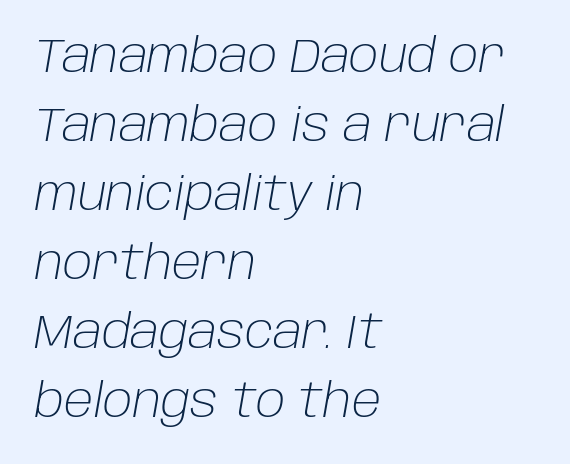
{"italic": "yes", "lean": "right", "slant_degrees": 10, "bold": "no", "weight": "light", "width": "normal", "stroke_contrast": "low", "x_height": "large", "monospaced": "no", "underline": "no", "align": "left", "line_spacing": "normal", "line_spacing_ratio": 1.5, "letter_spacing": "normal", "letter_spacing_em": 0.0, "glyph_px": 46}
